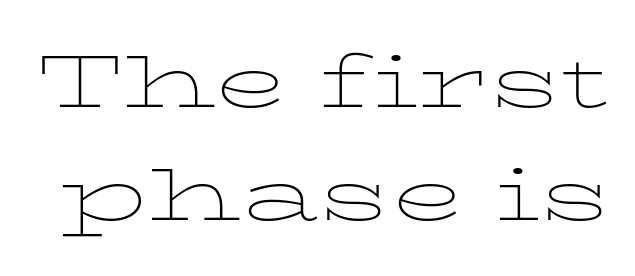
Q: Is the text bold? A: No.
Q: Is the text italic (slanted)? A: No, it is upright.
Q: Is the typeface a serif or a sans-serif typeface? A: Serif.
Q: Is the text underlined? A: No.
Q: Is the spacing between letters normal or unusually wide? A: Normal.
Q: Is the spacing between lines tight, normal or loose? A: Normal.
Q: Width (condensed, normal, or wide)? A: Wide.
Q: Stroke contrast? A: Low.
Q: x-height? A: Medium.
Q: Monospaced? A: No.
